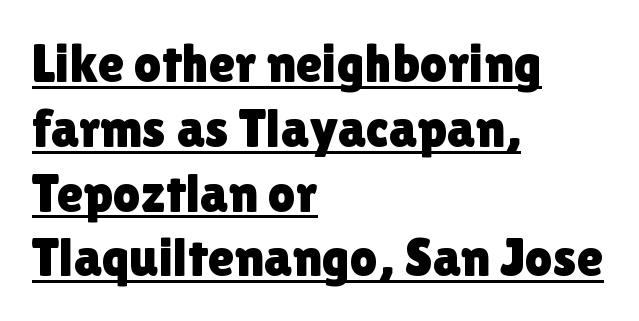
Regarding serifs, this sample does without them. Caption: multi-line text, flush left, ragged right. The lettering is marked with a stroke running underneath it. Default kerning and tracking; the words read as compact shapes.
